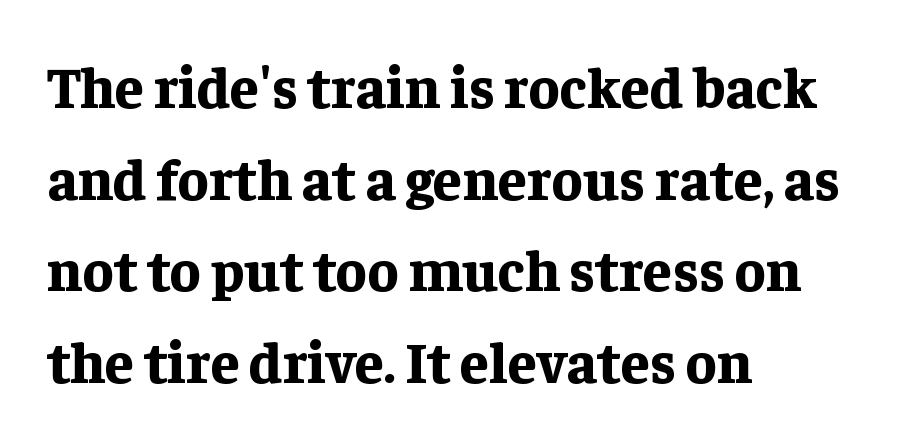
{"serif": "yes", "italic": "no", "bold": "yes", "weight": "bold", "width": "normal", "stroke_contrast": "low", "x_height": "medium", "monospaced": "no", "underline": "no", "align": "left", "line_spacing": "normal", "line_spacing_ratio": 1.58, "letter_spacing": "normal", "letter_spacing_em": 0.0, "glyph_px": 58}
